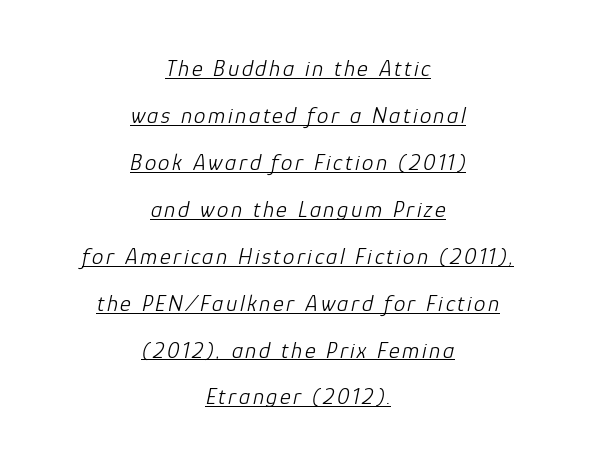
The image shows 23 px text type, italic (leaning right); set centered, loose line spacing (2.04x), underlined.
